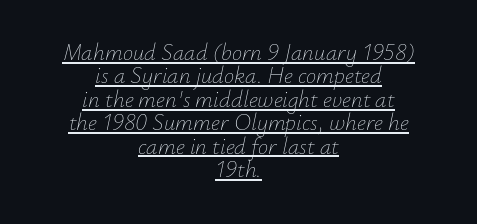
The image shows 23 px text type, italic (leaning right); set centered, tight line spacing (1.02x), normal letter spacing, underlined.
